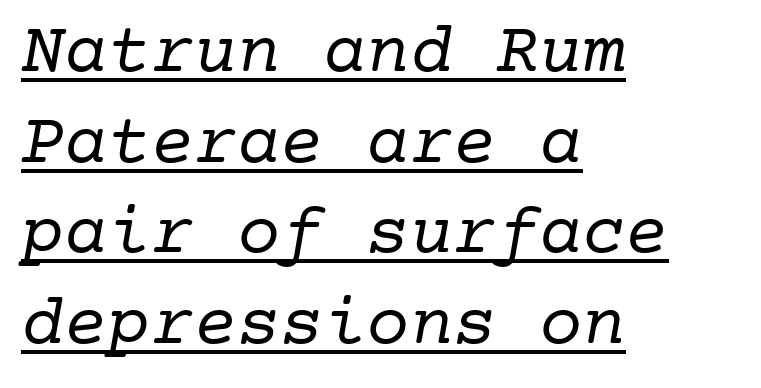
{"serif": "yes", "bold": "no", "weight": "regular", "width": "normal", "stroke_contrast": "low", "x_height": "medium", "monospaced": "yes", "underline": "yes", "align": "left", "line_spacing": "normal", "line_spacing_ratio": 1.26, "letter_spacing": "normal", "letter_spacing_em": 0.0, "glyph_px": 72}
